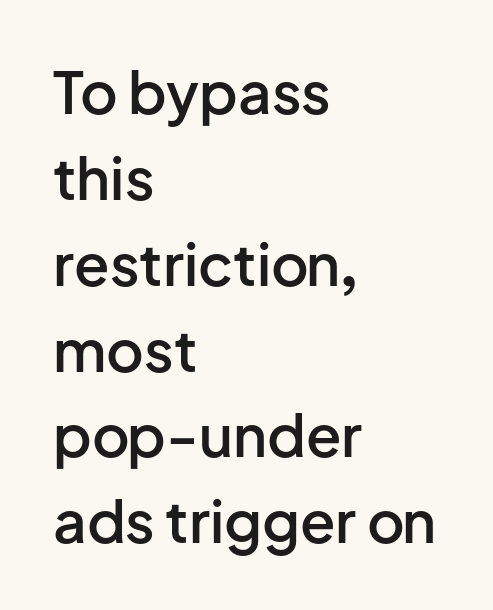
Q: Is the text bold? A: Semi-bold.
Q: Is the text italic (slanted)? A: No, it is upright.
Q: Is the typeface a serif or a sans-serif typeface? A: Sans-serif.
Q: Is the text underlined? A: No.
Q: How is the paragraph aligned? A: Left-aligned.
Q: Is the spacing between letters normal or unusually wide? A: Normal.
Q: Is the spacing between lines tight, normal or loose? A: Normal.
Q: Width (condensed, normal, or wide)? A: Normal.
Q: Stroke contrast? A: Low.
Q: x-height? A: Medium.
Q: Monospaced? A: No.
